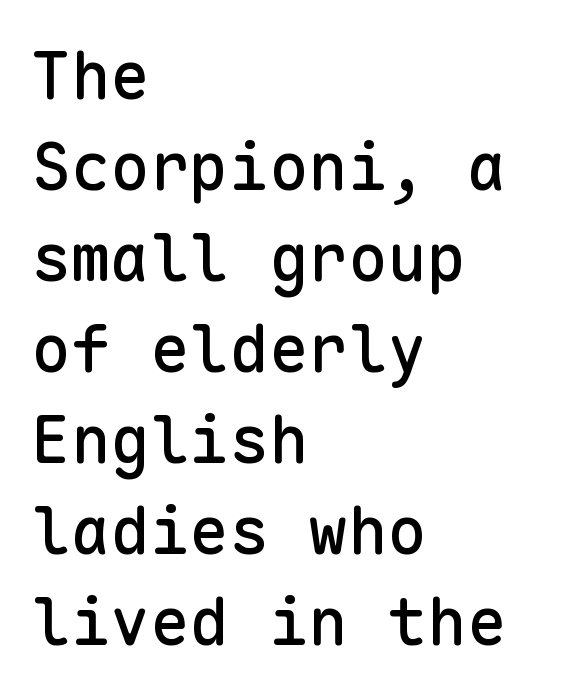
The rendering uses a moderate line-height, typical for paragraphs. Every row of glyphs begins at an identical x-position on the left. The words here are not underlined. This rendering leaves character spacing at its baseline value. The glyphs in this specimen are sans serif.
